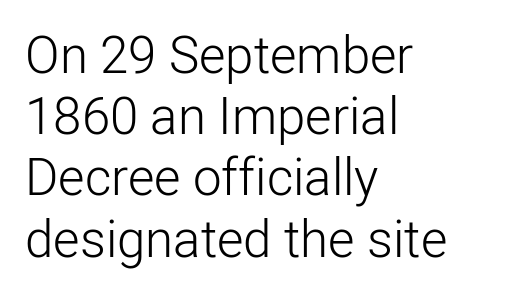
The image shows 51 px light sans-serif type, upright; set left-aligned, line spacing 1.2x, normal letter spacing, not underlined; low stroke contrast and a medium x-height.
